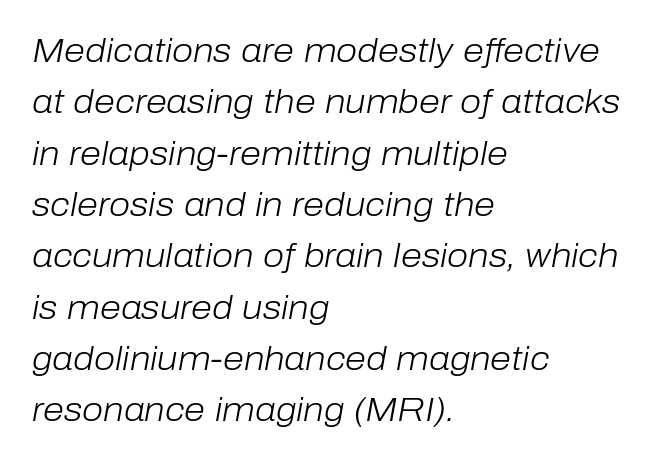
{"italic": "yes", "lean": "right", "slant_degrees": 10, "bold": "no", "weight": "light", "width": "normal", "stroke_contrast": "low", "x_height": "medium", "monospaced": "no", "underline": "no", "align": "left", "line_spacing": "normal", "line_spacing_ratio": 1.51, "letter_spacing": "normal", "letter_spacing_em": 0.0, "glyph_px": 34}
